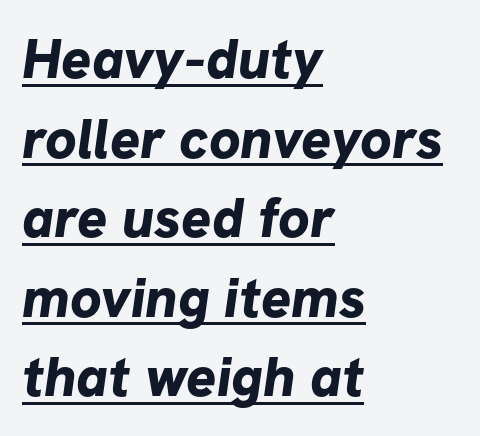
Q: Is the text bold? A: Yes.
Q: Is the typeface a serif or a sans-serif typeface? A: Sans-serif.
Q: Is the text underlined? A: Yes.
Q: How is the paragraph aligned? A: Left-aligned.
Q: Is the spacing between letters normal or unusually wide? A: Normal.
Q: Is the spacing between lines tight, normal or loose? A: Normal.
Q: Width (condensed, normal, or wide)? A: Normal.
Q: Stroke contrast? A: Low.
Q: x-height? A: Medium.
Q: Monospaced? A: No.
